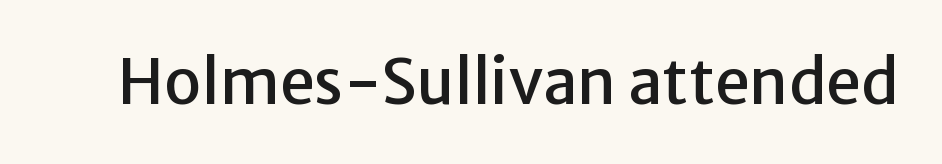
The image shows 62 px sans-serif type, upright; set normal letter spacing, not underlined; low stroke contrast and a medium x-height.
